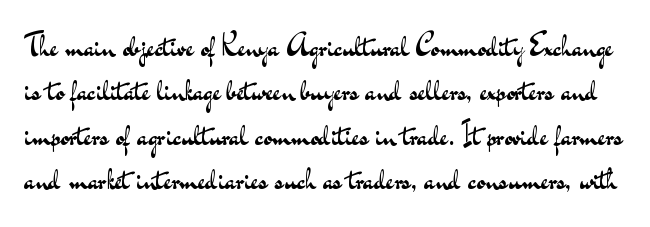
The image shows 30 px regular-weight, wide sans-serif type; set normal line spacing (1.48x), normal letter spacing, not underlined; medium stroke contrast and a small x-height.
